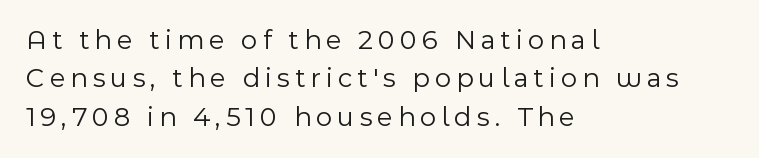
The image shows 28 px light sans-serif type, upright; set left-aligned, normal line spacing (1.37x), not underlined; a medium x-height.
